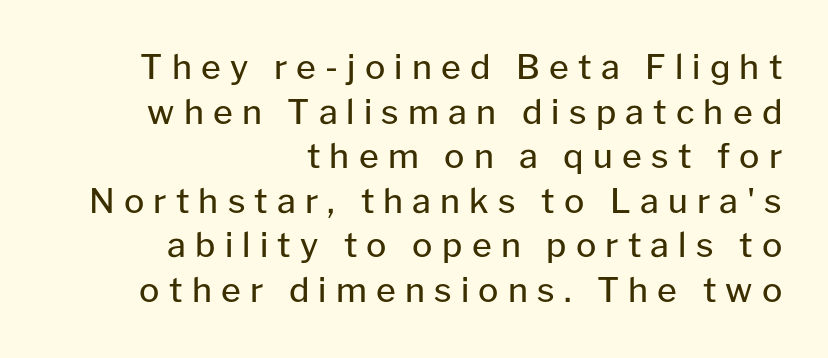
{"serif": "no", "italic": "no", "bold": "no", "weight": "regular", "width": "normal", "stroke_contrast": "low", "x_height": "medium", "monospaced": "no", "underline": "no", "align": "right", "line_spacing": "normal", "line_spacing_ratio": 1.31, "letter_spacing": "wide", "letter_spacing_em": 0.27, "glyph_px": 34}
